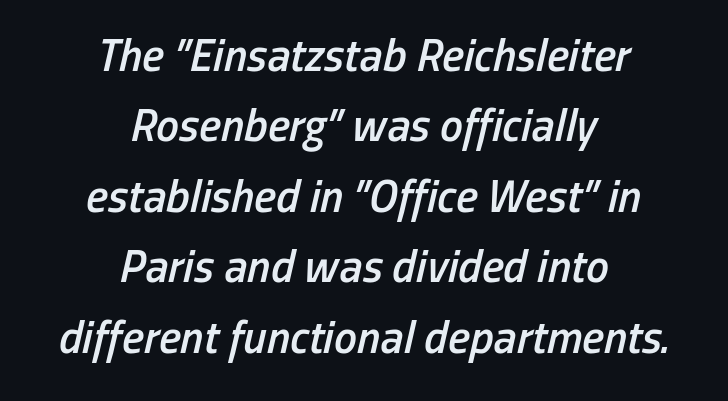
{"italic": "yes", "lean": "right", "slant_degrees": 13, "bold": "semi", "weight": "semibold", "width": "condensed", "stroke_contrast": "low", "x_height": "medium", "monospaced": "no", "underline": "no", "align": "center", "line_spacing": "normal", "line_spacing_ratio": 1.53, "letter_spacing": "normal", "letter_spacing_em": 0.0, "glyph_px": 46}
